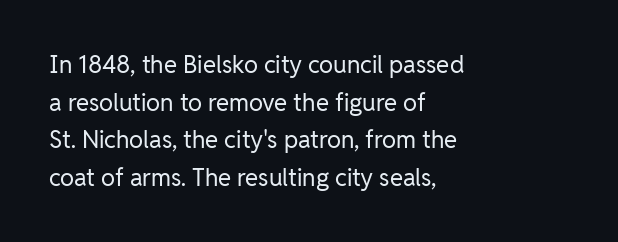
The image shows 24 px text type, upright; set left-aligned, normal line spacing (1.57x), normal letter spacing, not underlined.
